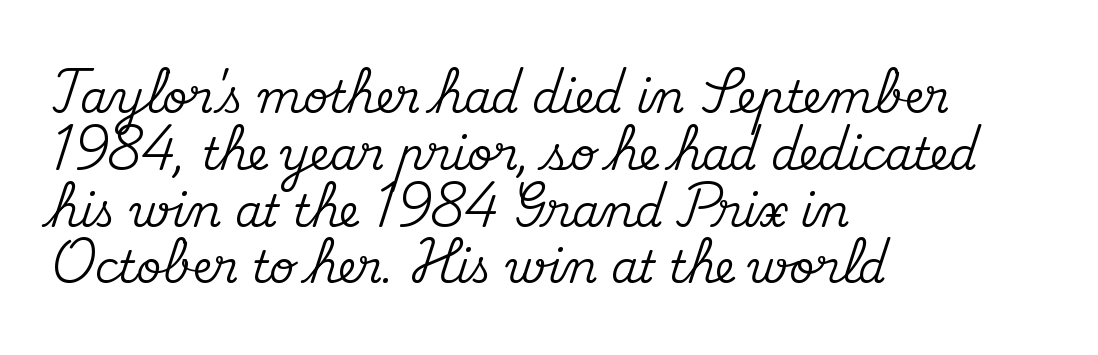
The image shows 44 px serif type; set left-aligned, normal line spacing (1.29x), normal letter spacing, not underlined; medium stroke contrast and a small x-height.
